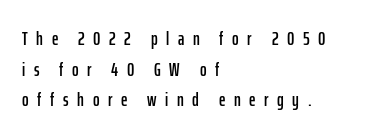
Q: Is the text italic (slanted)? A: No, it is upright.
Q: Is the text underlined? A: No.
Q: How is the paragraph aligned? A: Left-aligned.
Q: Is the spacing between letters normal or unusually wide? A: Unusually wide.
Q: Is the spacing between lines tight, normal or loose? A: Normal.
